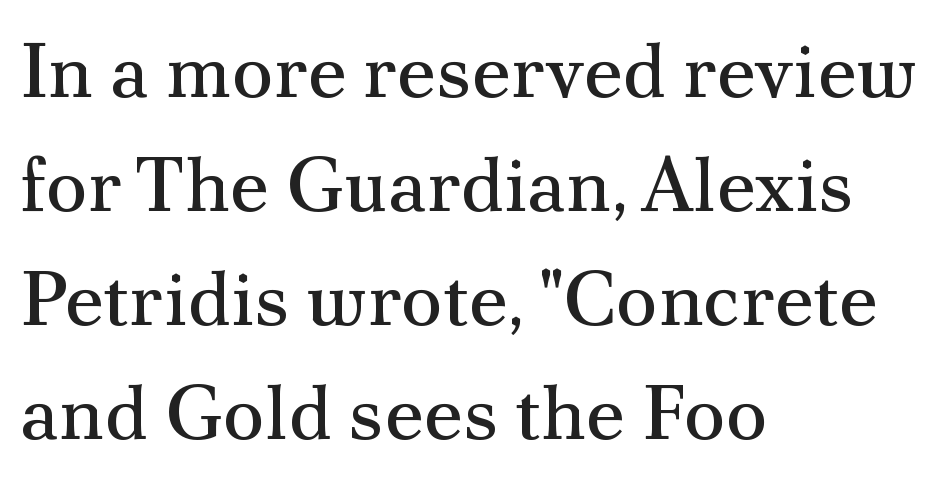
The image shows 77 px regular-weight serif type, upright; set left-aligned, normal line spacing (1.48x), normal letter spacing, not underlined; medium stroke contrast and a small x-height.
